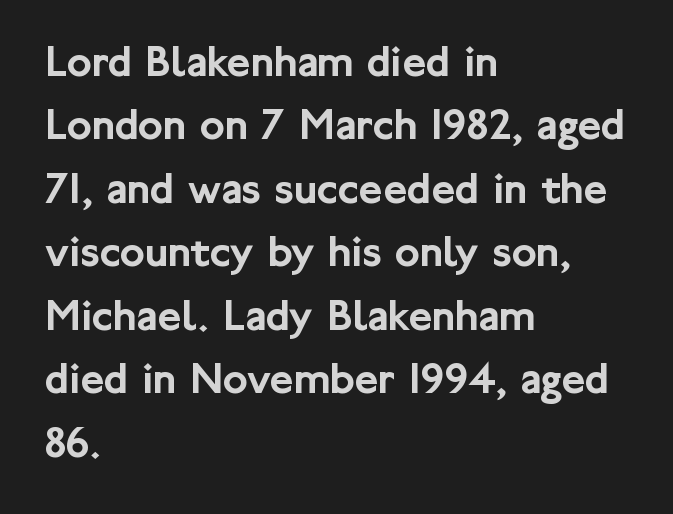
The typeface chosen for these lines omits serifs. Teacher's note: observe the even left margin — that is flush-left alignment. Note the varied advance widths — an 'i' is clearly narrower than an 'm'. Designer's note — italics off, roman on. Reading down the column, the eye jumps a familiar distance to each next line. Glance below the letters and you will spot only blank space.
